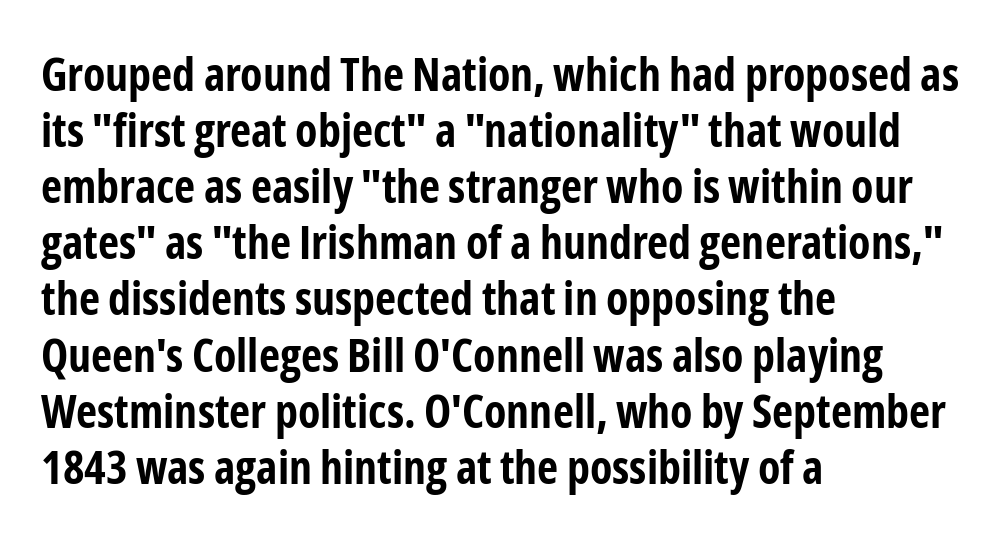
{"serif": "no", "italic": "no", "bold": "yes", "weight": "bold", "width": "condensed", "stroke_contrast": "low", "x_height": "medium", "monospaced": "no", "underline": "no", "align": "left", "line_spacing_ratio": 1.22, "letter_spacing": "normal", "letter_spacing_em": 0.0, "glyph_px": 46}
